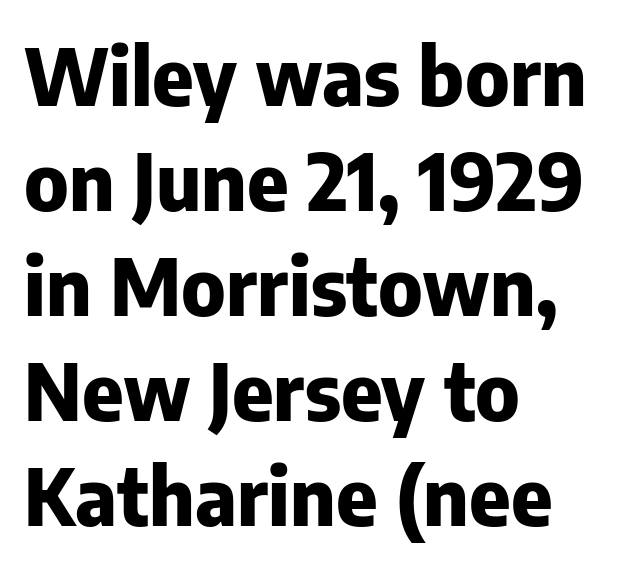
Q: Is the text bold? A: Yes.
Q: Is the text italic (slanted)? A: No, it is upright.
Q: Is the typeface a serif or a sans-serif typeface? A: Sans-serif.
Q: Is the text underlined? A: No.
Q: How is the paragraph aligned? A: Left-aligned.
Q: Is the spacing between letters normal or unusually wide? A: Normal.
Q: Is the spacing between lines tight, normal or loose? A: Normal.
Q: Width (condensed, normal, or wide)? A: Normal.
Q: Stroke contrast? A: Low.
Q: x-height? A: Medium.
Q: Monospaced? A: No.
